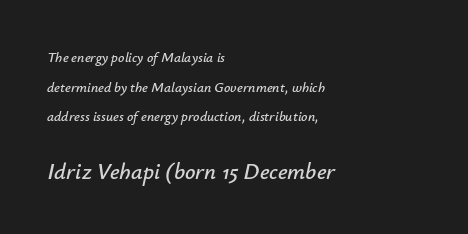
{"italic": "yes", "lean": "right", "slant_degrees": 12, "underline": "no", "align": "left", "line_spacing": "loose", "line_spacing_ratio": 2.11, "letter_spacing": "normal", "letter_spacing_em": 0.0, "larger_block": "second", "size_ratio": 1.64, "glyph_px": 23}
